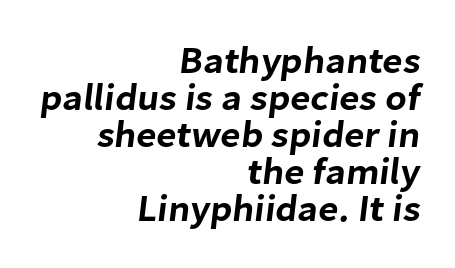
Q: Is the typeface a serif or a sans-serif typeface? A: Sans-serif.
Q: Is the text underlined? A: No.
Q: How is the paragraph aligned? A: Right-aligned.
Q: Is the spacing between letters normal or unusually wide? A: Normal.
Q: Is the spacing between lines tight, normal or loose? A: Tight.
Q: Width (condensed, normal, or wide)? A: Normal.
Q: Stroke contrast? A: Low.
Q: x-height? A: Medium.
Q: Monospaced? A: No.
